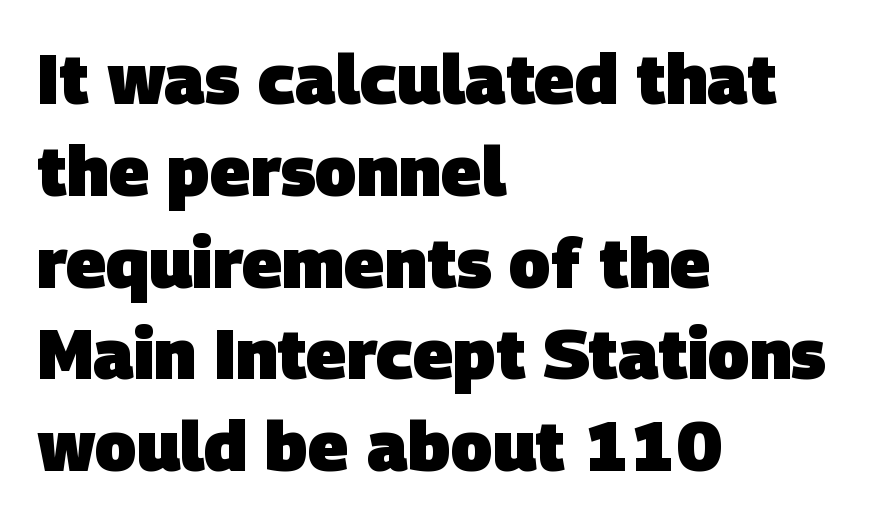
Unlike a traditional serif, this face leaves its strokes unadorned. Short and long lines alike share a common starting point at left. Think of a printed novel: that variable character pitch is what you see here. A bare baseline throughout the passage.
